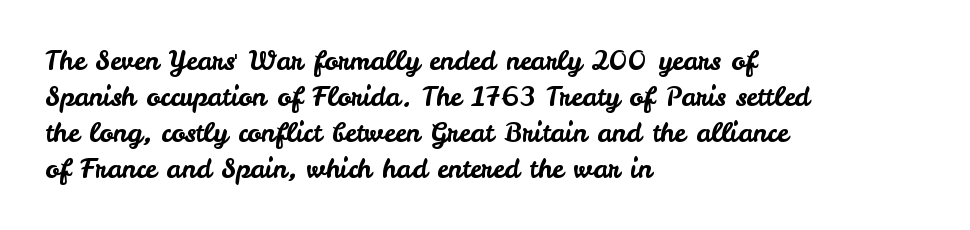
{"underline": "no", "align": "left", "line_spacing": "normal", "line_spacing_ratio": 1.38, "letter_spacing": "normal", "letter_spacing_em": 0.0, "glyph_px": 26}
